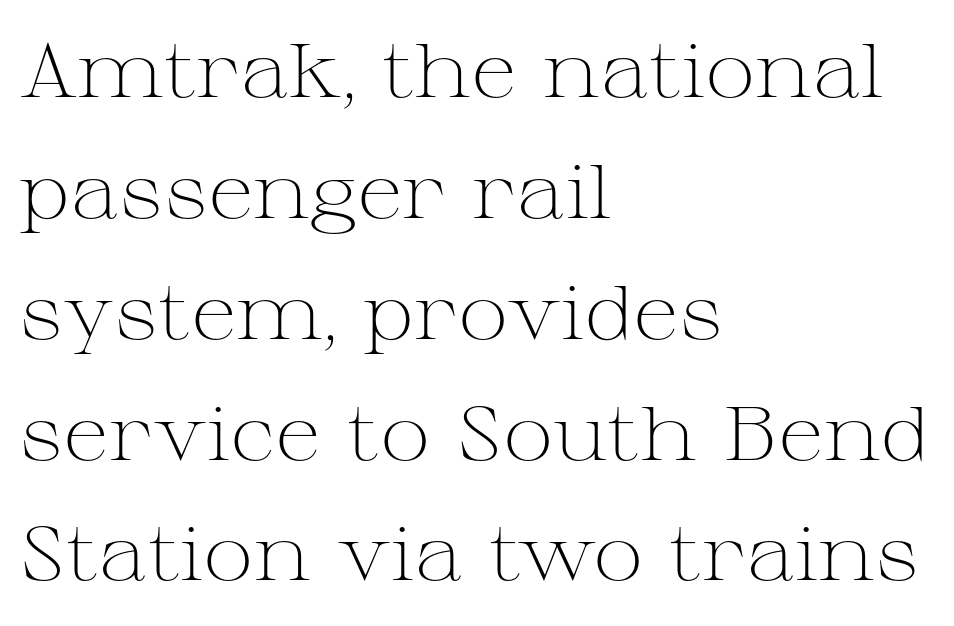
Q: Is the text bold? A: No.
Q: Is the text italic (slanted)? A: No, it is upright.
Q: Is the typeface a serif or a sans-serif typeface? A: Serif.
Q: Is the text underlined? A: No.
Q: How is the paragraph aligned? A: Left-aligned.
Q: Is the spacing between letters normal or unusually wide? A: Normal.
Q: Is the spacing between lines tight, normal or loose? A: Normal.
Q: Width (condensed, normal, or wide)? A: Wide.
Q: Stroke contrast? A: Medium.
Q: x-height? A: Medium.
Q: Monospaced? A: No.
